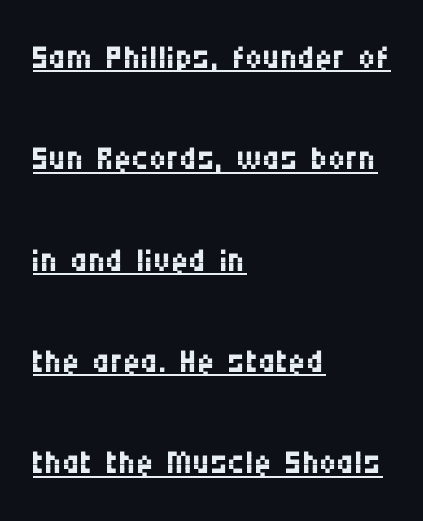
{"serif": "no", "italic": "no", "bold": "no", "weight": "regular", "width": "condensed", "stroke_contrast": "medium", "x_height": "large", "monospaced": "no", "underline": "yes", "align": "left", "line_spacing": "loose", "line_spacing_ratio": 2.11, "letter_spacing": "normal", "letter_spacing_em": 0.0, "glyph_px": 48}
